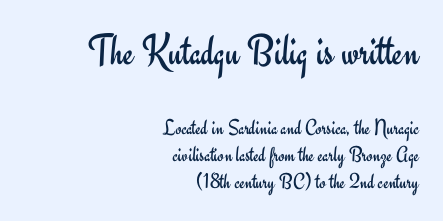
{"serif": "no", "bold": "no", "weight": "regular", "width": "normal", "stroke_contrast": "low", "x_height": "small", "monospaced": "no", "underline": "no", "align": "right", "line_spacing_ratio": 1.24, "letter_spacing": "normal", "letter_spacing_em": 0.0, "larger_block": "first", "size_ratio": 2.0, "glyph_px": 44}
